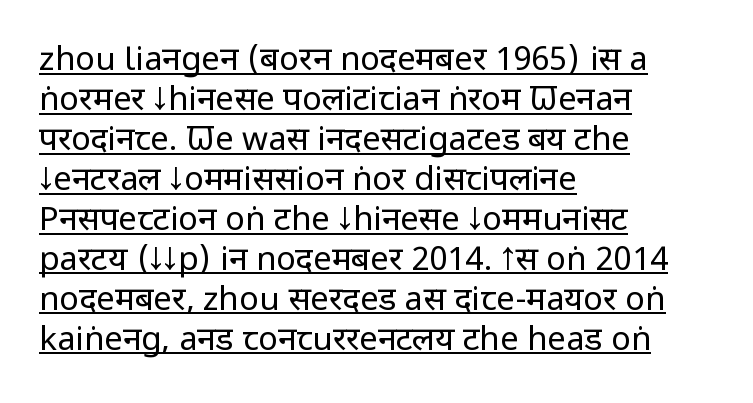
The image shows 33 px regular-weight, condensed sans-serif type, upright; set left-aligned, line spacing 1.21x, normal letter spacing, underlined; low stroke contrast and a large x-height.
